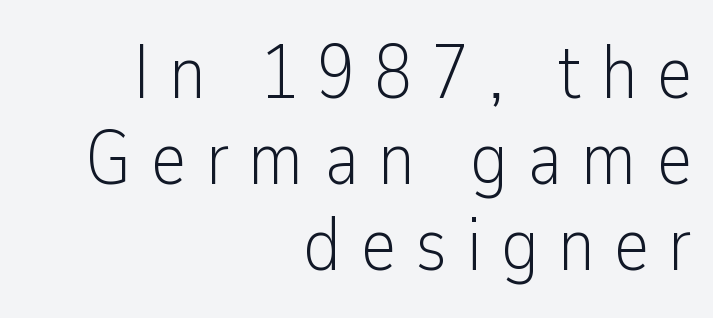
Plain, unruled lines of type. A roman cut, with each character standing at attention. A typesetter would call this proportional, since set widths differ per character. Serifs: no, the terminals of the letterforms are clean.
